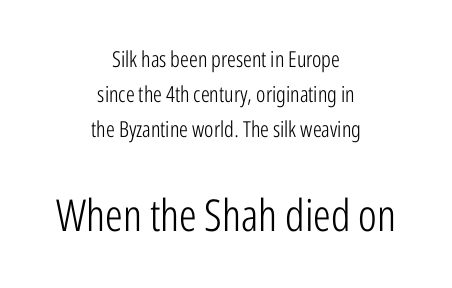
{"serif": "no", "italic": "no", "bold": "no", "weight": "light", "width": "condensed", "stroke_contrast": "low", "x_height": "medium", "monospaced": "no", "underline": "no", "align": "center", "line_spacing": "normal", "line_spacing_ratio": 1.59, "letter_spacing": "normal", "letter_spacing_em": 0.0, "larger_block": "second", "size_ratio": 2.0, "glyph_px": 44}
